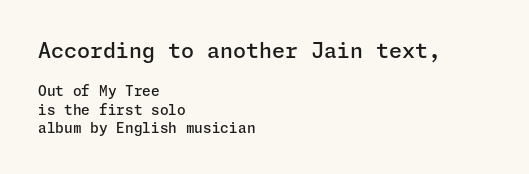
{"italic": "no", "bold": "semi", "underline": "no", "align": "left", "line_spacing": "normal", "line_spacing_ratio": 1.31, "letter_spacing": "normal", "letter_spacing_em": 0.0, "larger_block": "first", "size_ratio": 1.5, "glyph_px": 21}
